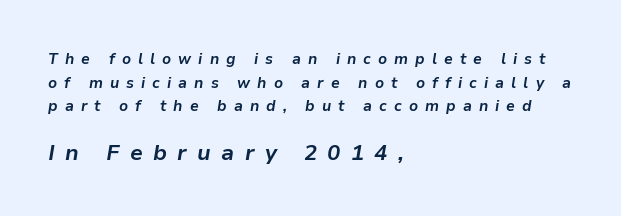
The text carries the slant typical of an italic or oblique font. Weight: bold. One glance says typical: line gaps are just what's usual. These lines are set flush left with a ragged right edge. The passage shown has open, widely tracked lettering throughout. Type size steps up from the first block to the second.
